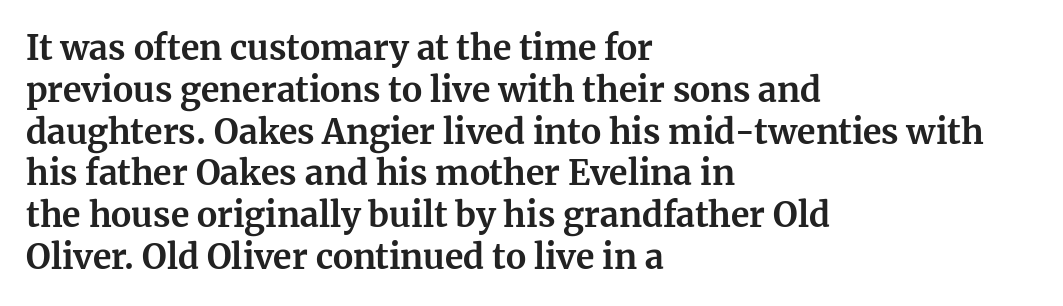
{"serif": "yes", "italic": "no", "bold": "yes", "weight": "bold", "width": "normal", "stroke_contrast": "medium", "x_height": "medium", "monospaced": "no", "underline": "no", "align": "left", "line_spacing_ratio": 1.23, "letter_spacing": "normal", "letter_spacing_em": 0.0, "glyph_px": 34}
